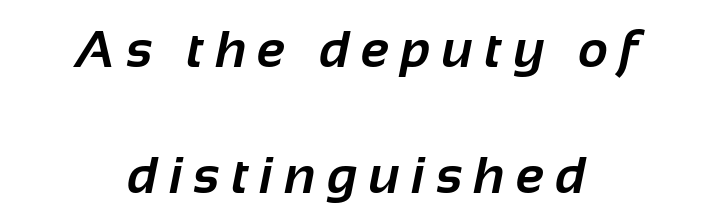
The image shows 52 px bold sans-serif type; set centered, loose line spacing (2.42x), unusually wide letter spacing (+0.22 em), not underlined; low stroke contrast and a medium x-height.
